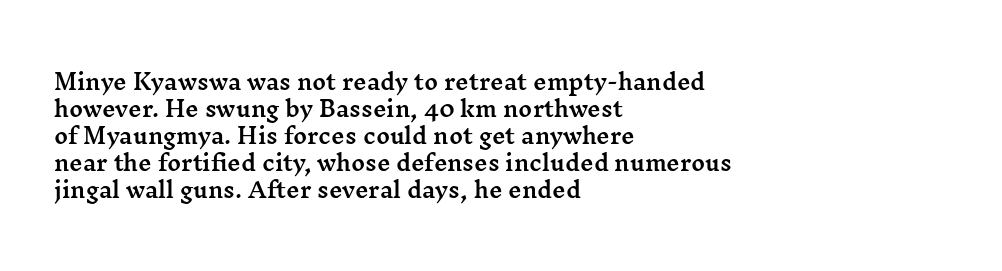
Q: Is the text italic (slanted)? A: No, it is upright.
Q: Is the text underlined? A: No.
Q: How is the paragraph aligned? A: Left-aligned.
Q: Is the spacing between letters normal or unusually wide? A: Normal.
Q: Is the spacing between lines tight, normal or loose? A: Normal.
